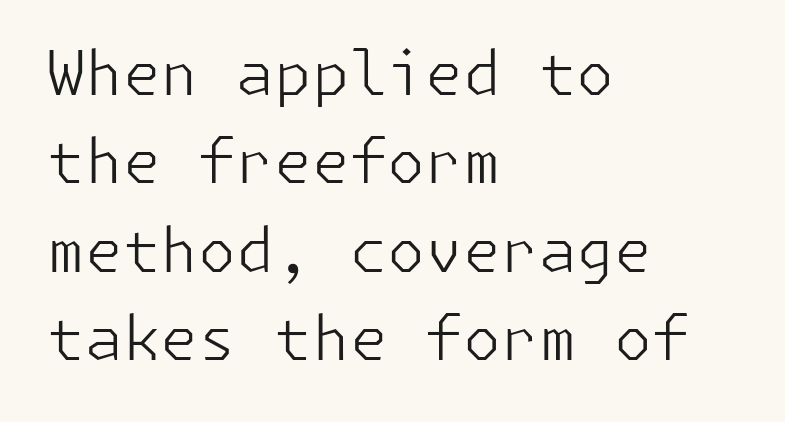
The image shows 61 px light sans-serif type, upright; set left-aligned, normal line spacing (1.45x), normal letter spacing, not underlined; low stroke contrast and a medium x-height.
